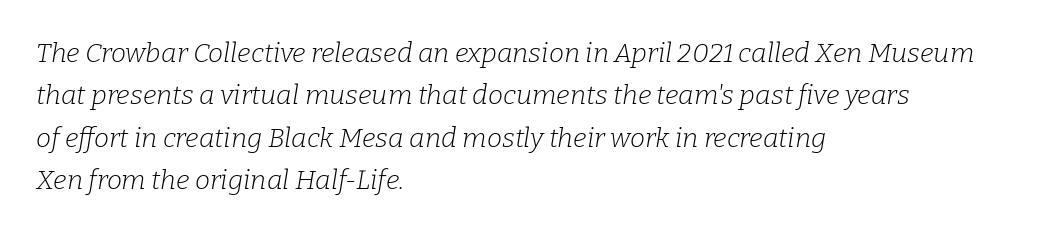
Q: Is the text bold? A: No.
Q: Is the text italic (slanted)? A: Yes, it leans right by about 9 degrees.
Q: Is the text underlined? A: No.
Q: How is the paragraph aligned? A: Left-aligned.
Q: Is the spacing between letters normal or unusually wide? A: Normal.
Q: Is the spacing between lines tight, normal or loose? A: Normal.
